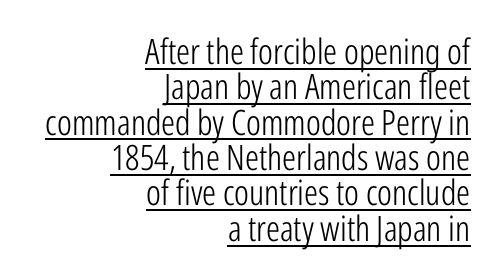
Q: Is the text bold? A: No.
Q: Is the text italic (slanted)? A: No, it is upright.
Q: Is the typeface a serif or a sans-serif typeface? A: Sans-serif.
Q: Is the text underlined? A: Yes.
Q: How is the paragraph aligned? A: Right-aligned.
Q: Is the spacing between letters normal or unusually wide? A: Normal.
Q: Is the spacing between lines tight, normal or loose? A: Tight.
Q: Width (condensed, normal, or wide)? A: Condensed.
Q: Stroke contrast? A: Low.
Q: x-height? A: Medium.
Q: Monospaced? A: No.
